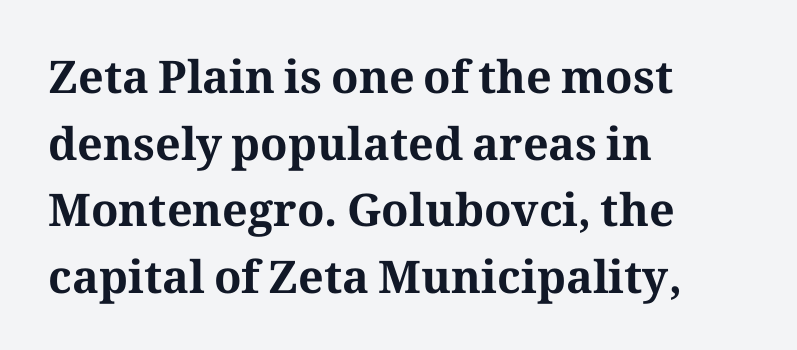
Does extra space separate the letters? No, they use regular spacing. These words are printed bold, with thick strokes throughout. In terms of posture, this sample is upright. Every row of glyphs begins at an identical x-position on the left.
